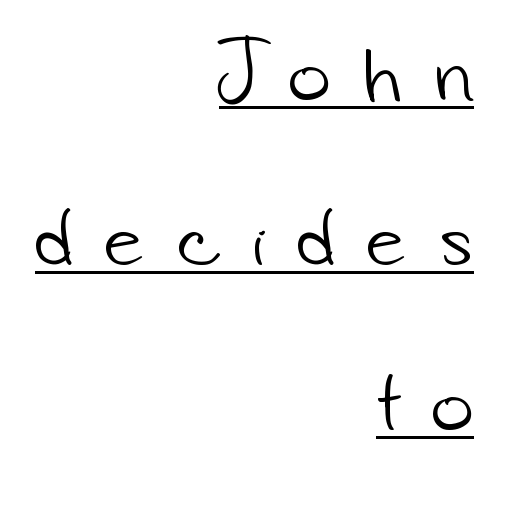
The image shows 73 px light sans-serif type; set right-aligned, loose line spacing (2.26x), unusually wide letter spacing (+0.44 em), underlined; low stroke contrast and a small x-height.
